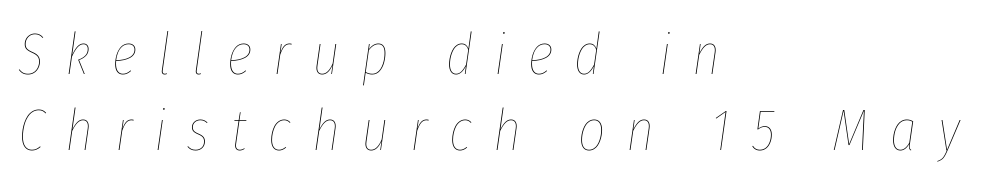
Q: Is the text bold? A: No.
Q: Is the text italic (slanted)? A: Yes, it leans right by about 8 degrees.
Q: Is the text underlined? A: No.
Q: How is the paragraph aligned? A: Left-aligned.
Q: Is the spacing between letters normal or unusually wide? A: Unusually wide.
Q: Is the spacing between lines tight, normal or loose? A: Normal.
Q: Width (condensed, normal, or wide)? A: Condensed.
Q: Stroke contrast? A: Low.
Q: x-height? A: Medium.
Q: Monospaced? A: No.
